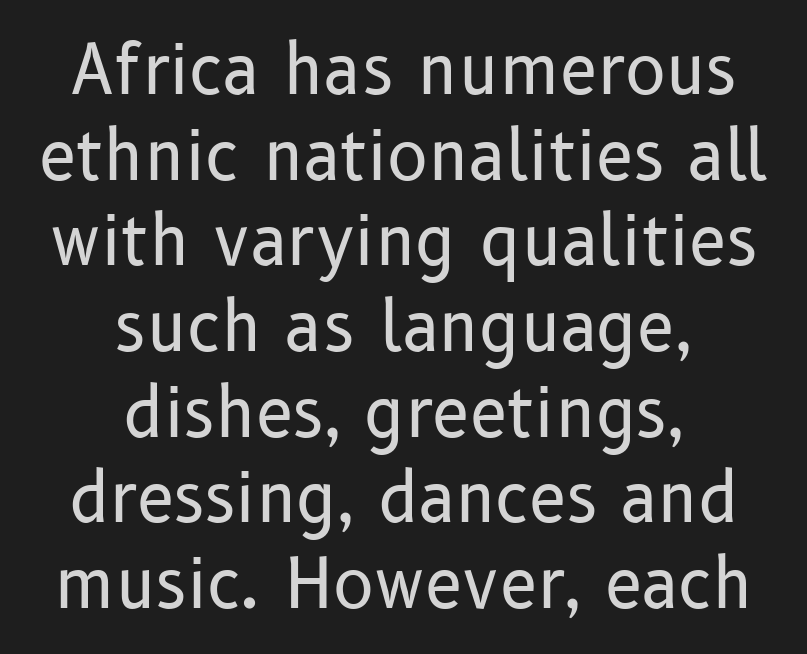
Q: Is the text bold? A: No.
Q: Is the text italic (slanted)? A: No, it is upright.
Q: Is the typeface a serif or a sans-serif typeface? A: Sans-serif.
Q: Is the text underlined? A: No.
Q: How is the paragraph aligned? A: Centered.
Q: Is the spacing between letters normal or unusually wide? A: Normal.
Q: Is the spacing between lines tight, normal or loose? A: Normal.
Q: Width (condensed, normal, or wide)? A: Normal.
Q: Stroke contrast? A: Low.
Q: x-height? A: Medium.
Q: Monospaced? A: No.
